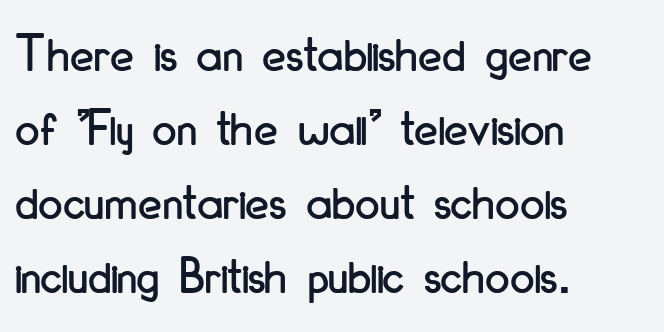
Line spacing here is normal. The zone under the glyphs is completely vacant. Characters remain perfectly vertical along every line. To sum up the face: it is a sans, with no serifs. Which margin do the lines hug? The left one — the right edge is uneven.
